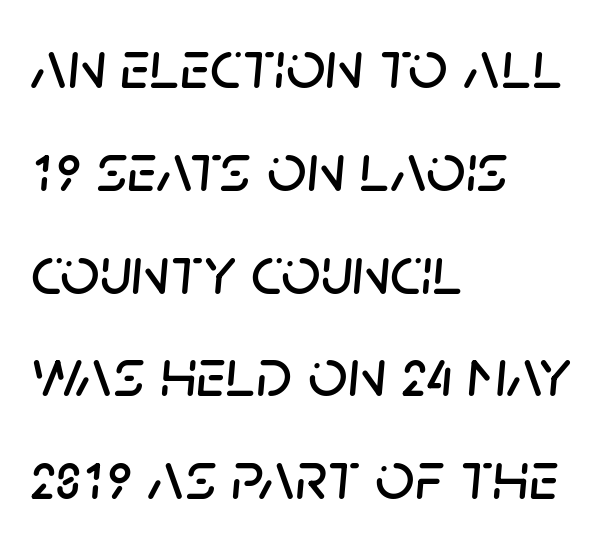
{"italic": "yes", "lean": "right", "slant_degrees": 5, "width": "normal", "stroke_contrast": "low", "x_height": "large", "monospaced": "no", "underline": "no", "align": "left", "line_spacing": "normal", "line_spacing_ratio": 1.49, "letter_spacing": "normal", "letter_spacing_em": 0.0, "glyph_px": 69}
